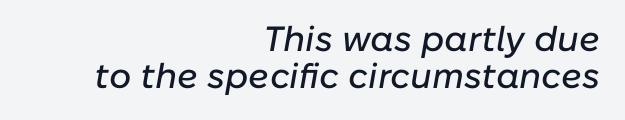
The image shows 35 px text type, italic (leaning right); set right-aligned, tight line spacing (1.05x), normal letter spacing, not underlined; low stroke contrast and a medium x-height.
